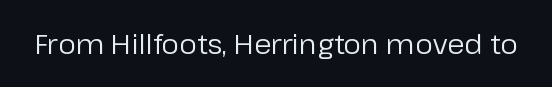
The specimen omits any rule beneath the text block's lines. Short note: letters normally spaced. Vertical strokes here are truly vertical. Note the varied advance widths — an 'i' is clearly narrower than an 'm'. The face used here is a sans, in the tradition of grotesques and geometrics.
